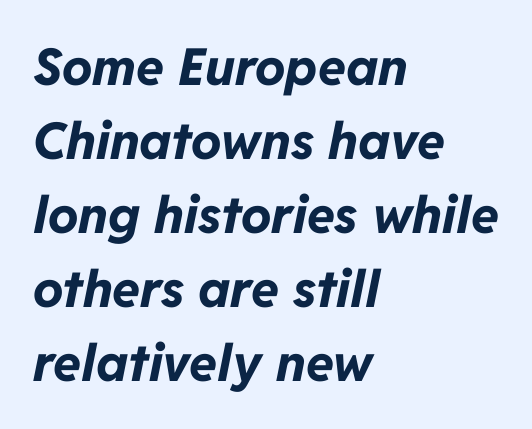
Q: Is the text bold? A: Yes.
Q: Is the text italic (slanted)? A: Yes, it leans right by about 11 degrees.
Q: Is the text underlined? A: No.
Q: How is the paragraph aligned? A: Left-aligned.
Q: Is the spacing between letters normal or unusually wide? A: Normal.
Q: Is the spacing between lines tight, normal or loose? A: Normal.
Q: Width (condensed, normal, or wide)? A: Normal.
Q: Stroke contrast? A: Low.
Q: x-height? A: Medium.
Q: Monospaced? A: No.
